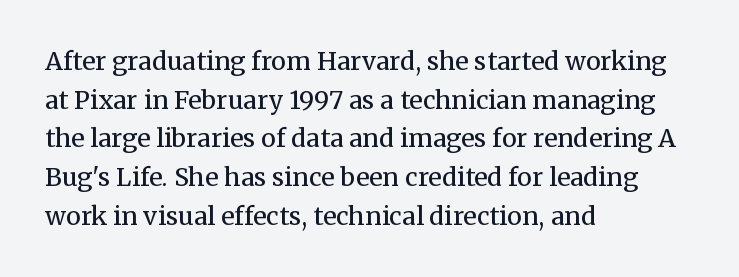
The image shows 25 px text type, upright; set left-aligned, normal line spacing (1.55x), normal letter spacing, not underlined.
